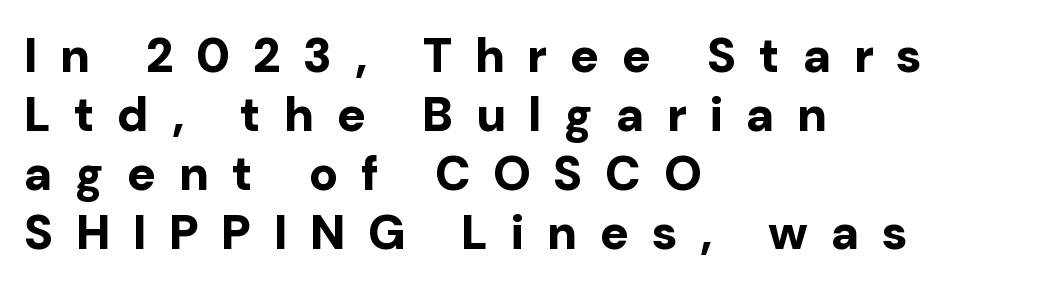
The image shows 48 px bold sans-serif type, upright; set left-aligned, line spacing 1.23x, unusually wide letter spacing (+0.47 em), not underlined; low stroke contrast and a medium x-height.
